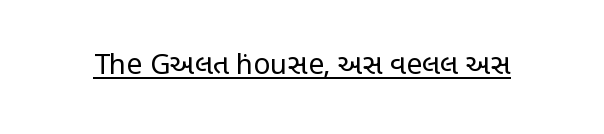
Are there feet on the stems? There aren't — it's a sans. The type is set solid horizontally, with unmodified tracking. The passage shown is typed in a proportional face where columns would drift. Stems and bowls with no extra thickness — not bold. No italicization has been applied; the sample stays upright. Honestly, the underline is the first thing you notice here.
